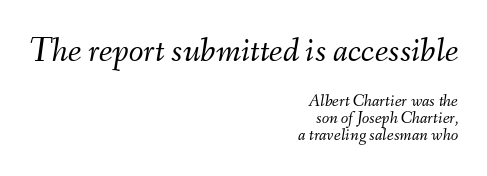
{"italic": "yes", "lean": "right", "slant_degrees": 9, "bold": "no", "weight": "light", "width": "normal", "stroke_contrast": "medium", "x_height": "small", "monospaced": "no", "underline": "no", "align": "right", "line_spacing": "tight", "line_spacing_ratio": 0.99, "letter_spacing": "normal", "letter_spacing_em": 0.0, "larger_block": "first", "size_ratio": 2.0, "glyph_px": 34}
